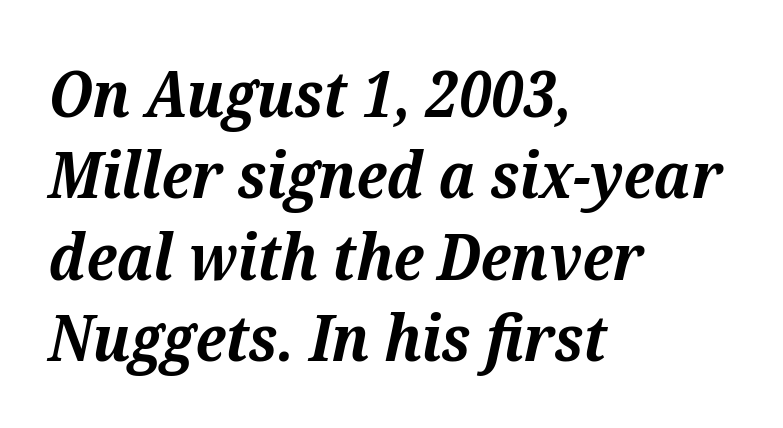
Q: Is the text bold? A: Yes.
Q: Is the text italic (slanted)? A: Yes, it leans right by about 12 degrees.
Q: Is the typeface a serif or a sans-serif typeface? A: Serif.
Q: Is the text underlined? A: No.
Q: How is the paragraph aligned? A: Left-aligned.
Q: Is the spacing between letters normal or unusually wide? A: Normal.
Q: Is the spacing between lines tight, normal or loose? A: Normal.
Q: Width (condensed, normal, or wide)? A: Normal.
Q: Stroke contrast? A: Medium.
Q: x-height? A: Medium.
Q: Monospaced? A: No.
